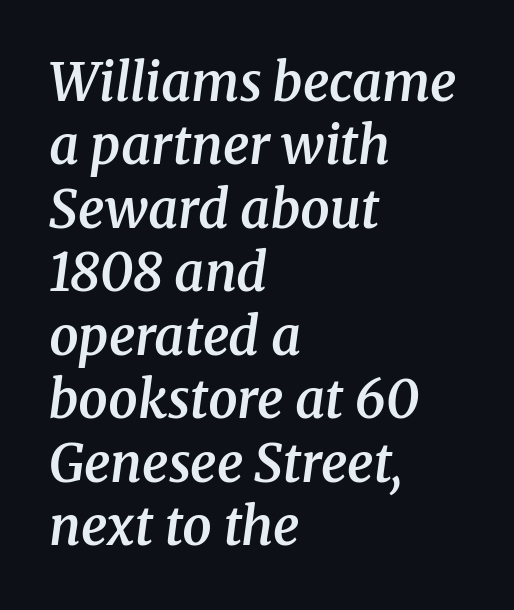
Q: Is the text bold? A: Semi-bold.
Q: Is the text italic (slanted)? A: Yes, it leans right by about 8 degrees.
Q: Is the typeface a serif or a sans-serif typeface? A: Serif.
Q: Is the text underlined? A: No.
Q: How is the paragraph aligned? A: Left-aligned.
Q: Is the spacing between letters normal or unusually wide? A: Normal.
Q: Width (condensed, normal, or wide)? A: Normal.
Q: Stroke contrast? A: Medium.
Q: x-height? A: Medium.
Q: Monospaced? A: No.
